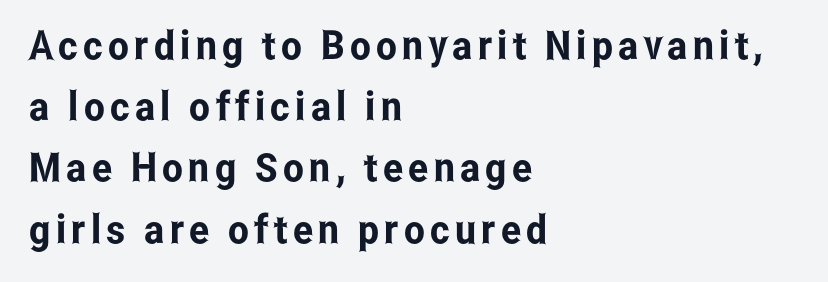
Leading: standard. These lines are set flush left with a ragged right edge. This sample has the flowing, uneven cadence of proportional lettering. The string is rendered with underlining switched off.
